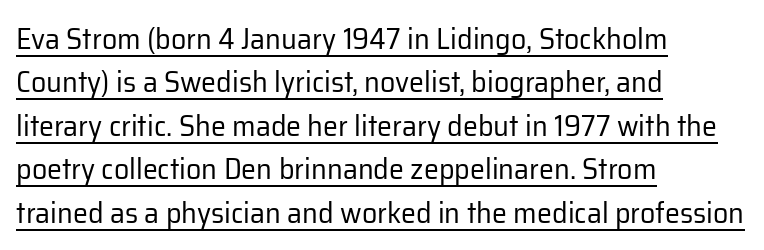
Q: Is the text bold? A: No.
Q: Is the text italic (slanted)? A: No, it is upright.
Q: Is the typeface a serif or a sans-serif typeface? A: Sans-serif.
Q: Is the text underlined? A: Yes.
Q: How is the paragraph aligned? A: Left-aligned.
Q: Is the spacing between letters normal or unusually wide? A: Normal.
Q: Is the spacing between lines tight, normal or loose? A: Normal.
Q: Width (condensed, normal, or wide)? A: Normal.
Q: Stroke contrast? A: Low.
Q: x-height? A: Medium.
Q: Monospaced? A: No.
